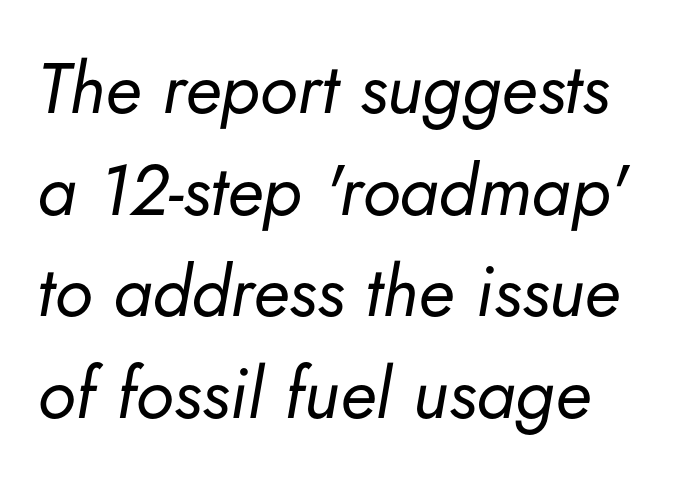
Q: Is the text bold? A: No.
Q: Is the text italic (slanted)? A: Yes, it leans right by about 5 degrees.
Q: Is the text underlined? A: No.
Q: Is the spacing between letters normal or unusually wide? A: Normal.
Q: Is the spacing between lines tight, normal or loose? A: Normal.
Q: Width (condensed, normal, or wide)? A: Normal.
Q: Stroke contrast? A: Low.
Q: x-height? A: Small.
Q: Monospaced? A: No.
